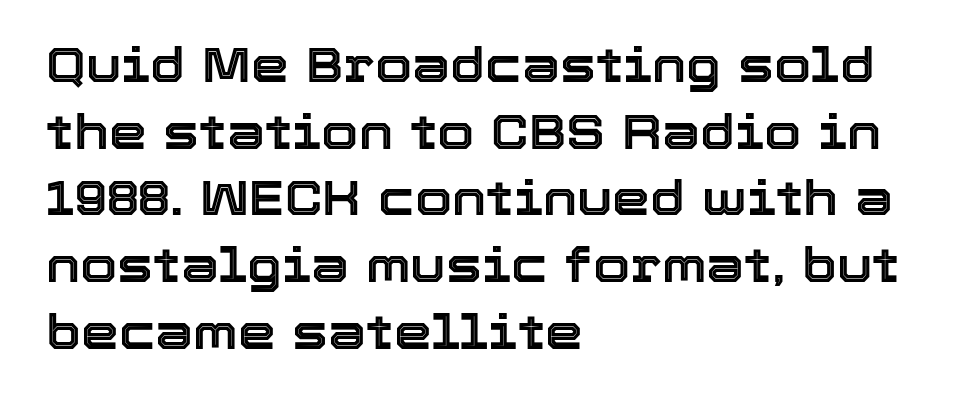
Q: Is the text italic (slanted)? A: No, it is upright.
Q: Is the text underlined? A: No.
Q: How is the paragraph aligned? A: Left-aligned.
Q: Is the spacing between letters normal or unusually wide? A: Normal.
Q: Is the spacing between lines tight, normal or loose? A: Normal.
Q: Width (condensed, normal, or wide)? A: Normal.
Q: x-height? A: Medium.
Q: Monospaced? A: No.
